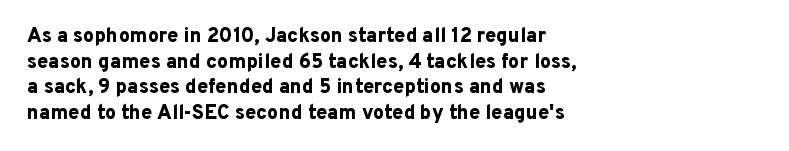
The letters stand straight up with perfectly vertical stems. The space directly below the letters is spotless. Letter spacing: default. Bold? Absolutely — the strokes are thick and heavy. The leading is moderate, giving the passage an even texture. The lines in this sample share a left origin and differ only in where they stop.
